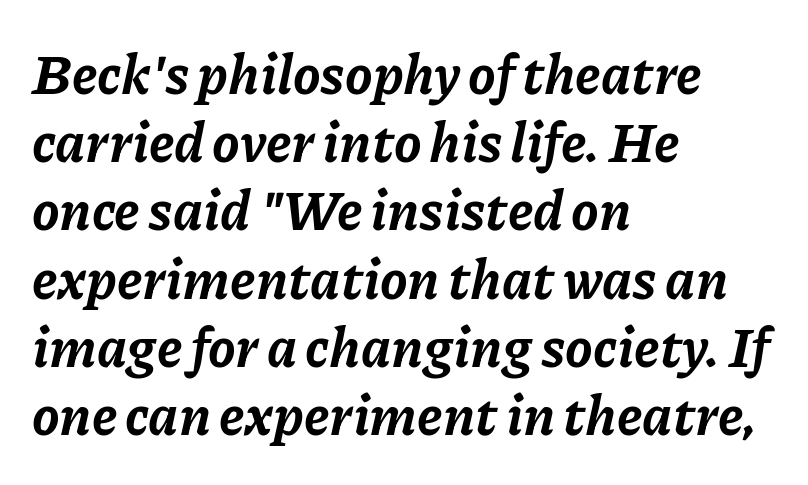
{"italic": "yes", "lean": "right", "slant_degrees": 11, "bold": "yes", "weight": "bold", "width": "normal", "stroke_contrast": "low", "x_height": "medium", "monospaced": "no", "underline": "no", "align": "left", "line_spacing_ratio": 1.24, "letter_spacing": "normal", "letter_spacing_em": 0.0, "glyph_px": 55}
